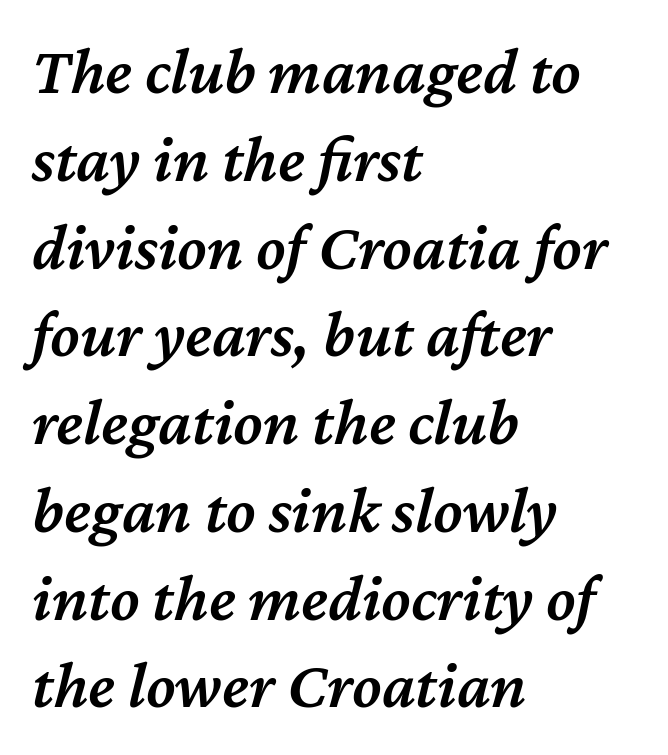
Q: Is the text bold? A: Semi-bold.
Q: Is the text italic (slanted)? A: Yes, it leans right by about 12 degrees.
Q: Is the text underlined? A: No.
Q: How is the paragraph aligned? A: Left-aligned.
Q: Is the spacing between letters normal or unusually wide? A: Normal.
Q: Is the spacing between lines tight, normal or loose? A: Normal.
Q: Width (condensed, normal, or wide)? A: Normal.
Q: Stroke contrast? A: Medium.
Q: x-height? A: Medium.
Q: Monospaced? A: No.
